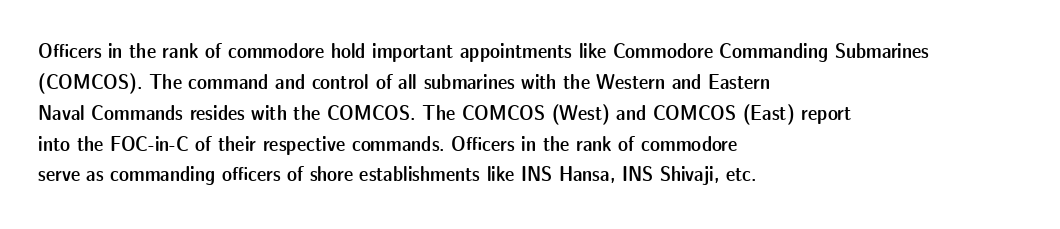
The image shows 21 px text type, upright; set left-aligned, normal line spacing (1.47x), normal letter spacing, not underlined.
